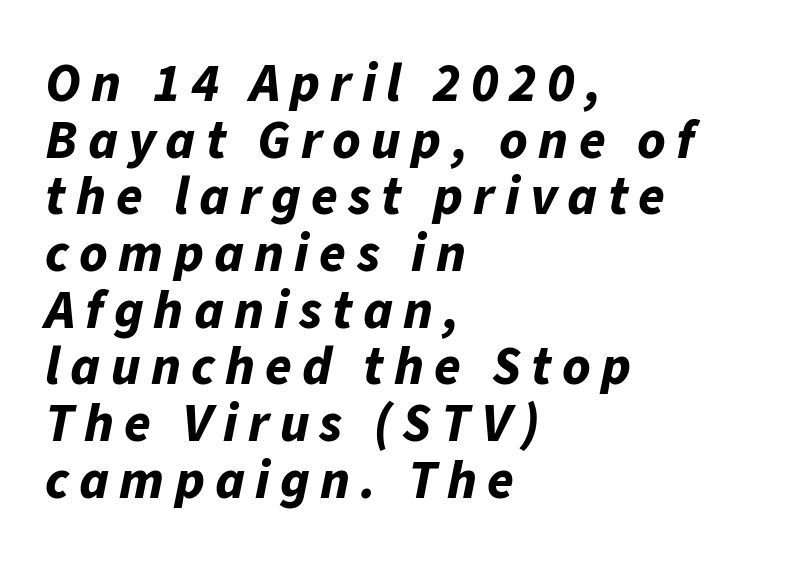
{"italic": "yes", "lean": "right", "slant_degrees": 11, "bold": "yes", "weight": "bold", "width": "normal", "stroke_contrast": "low", "x_height": "medium", "monospaced": "no", "underline": "no", "align": "left", "line_spacing": "tight", "line_spacing_ratio": 1.05, "glyph_px": 54}
